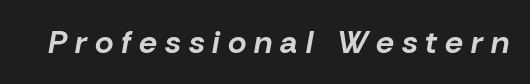
Varying glyph widths throughout — classic text-font behaviour. A full-strength bold gives these letters their thick strokes. Descender tails drop into unmarked territory. Does the lettering tilt? It does — this is italic. The horizontal fit of the characters is loose and conspicuously gappy.
